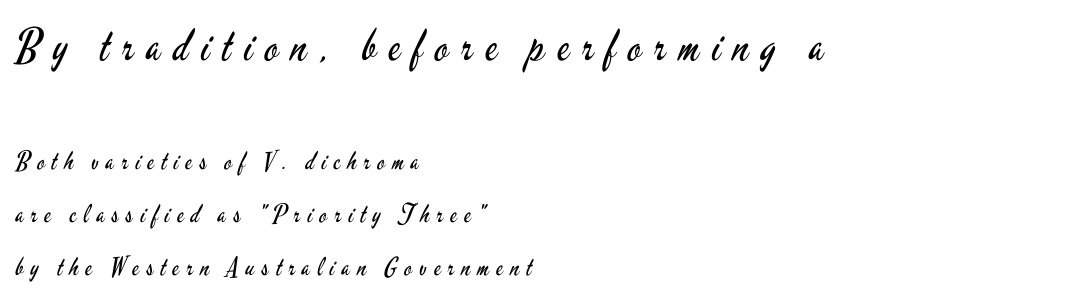
{"serif": "no", "bold": "no", "weight": "regular", "width": "condensed", "stroke_contrast": "low", "x_height": "small", "monospaced": "no", "underline": "no", "align": "left", "line_spacing": "loose", "line_spacing_ratio": 2.11, "letter_spacing": "wide", "letter_spacing_em": 0.29, "larger_block": "first", "size_ratio": 1.76, "glyph_px": 44}
